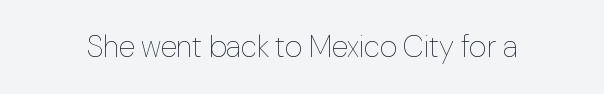
{"italic": "no", "bold": "no", "weight": "thin", "width": "normal", "stroke_contrast": "low", "x_height": "medium", "monospaced": "no", "underline": "no", "letter_spacing": "normal", "letter_spacing_em": 0.0, "glyph_px": 30}
